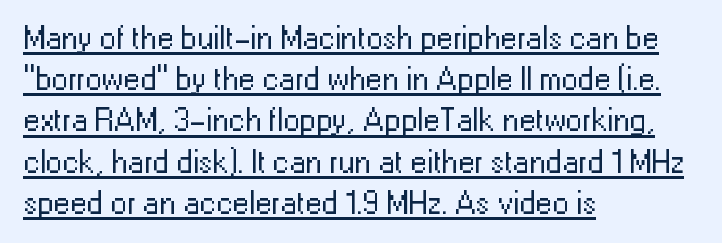
Horizontal bands of white between lines are of average thickness. Here the designer chose a conventional face with non-uniform glyph widths. The text was rendered using a sans face with plain stroke endings. A roman cut, with each character standing at attention.
